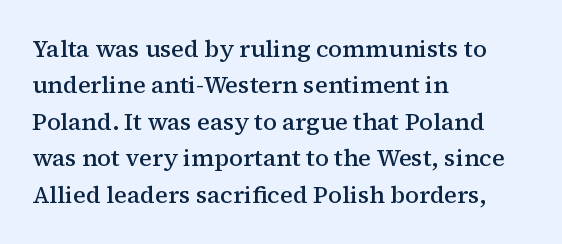
Q: Is the text bold? A: Semi-bold.
Q: Is the text italic (slanted)? A: No, it is upright.
Q: Is the text underlined? A: No.
Q: How is the paragraph aligned? A: Left-aligned.
Q: Is the spacing between letters normal or unusually wide? A: Normal.
Q: Is the spacing between lines tight, normal or loose? A: Normal.
